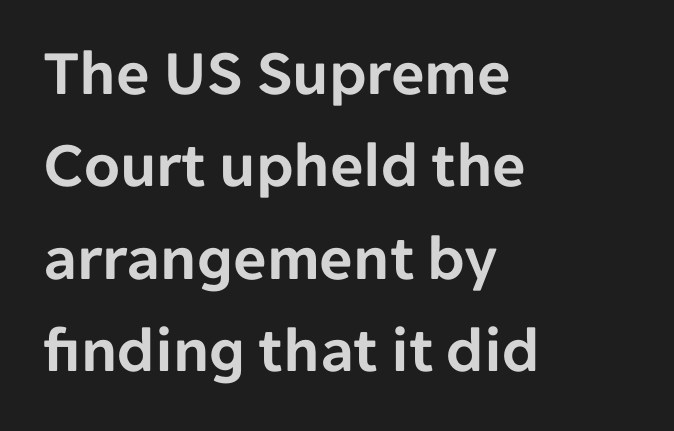
{"serif": "no", "italic": "no", "width": "normal", "stroke_contrast": "low", "x_height": "medium", "monospaced": "no", "underline": "no", "align": "left", "line_spacing": "normal", "line_spacing_ratio": 1.42, "letter_spacing": "normal", "letter_spacing_em": 0.0, "glyph_px": 65}
